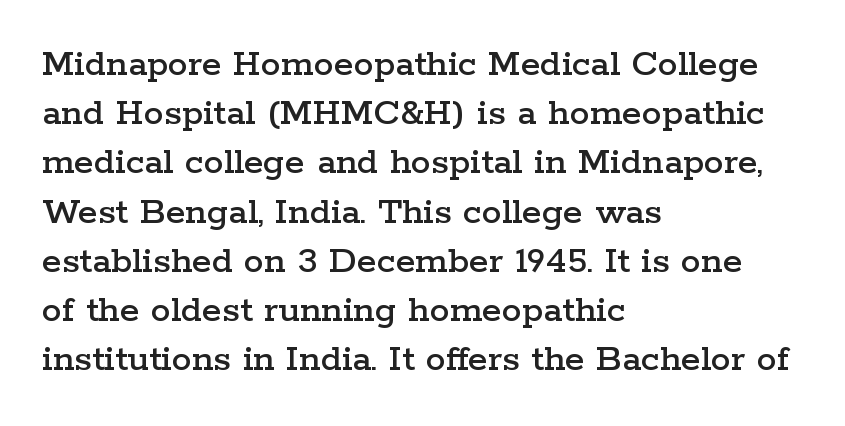
{"serif": "yes", "italic": "no", "width": "wide", "stroke_contrast": "low", "x_height": "medium", "monospaced": "no", "underline": "no", "align": "left", "line_spacing_ratio": 1.23, "letter_spacing": "normal", "letter_spacing_em": 0.0, "glyph_px": 40}
